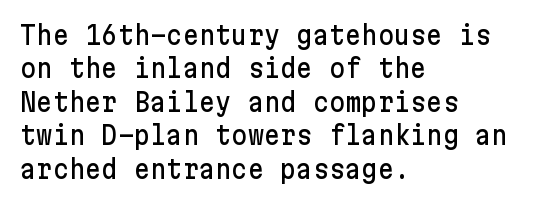
Students, observe: this is what conventionally led text looks like. Observe the ordinary spacing: letters are neighbours, not strangers. Designer's note — italics off, roman on. The specimen omits any rule beneath the text block's lines.
